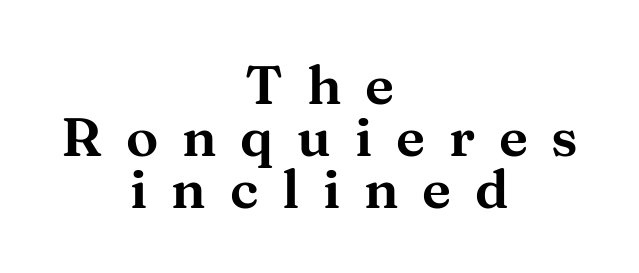
Note the varied advance widths — an 'i' is clearly narrower than an 'm'. The space between consecutive lines is stingy. The space beneath each line is pristine and unruled. Both edges are ragged and mirror each other, which tells us the setting is centered. This sample uses a serif face.
